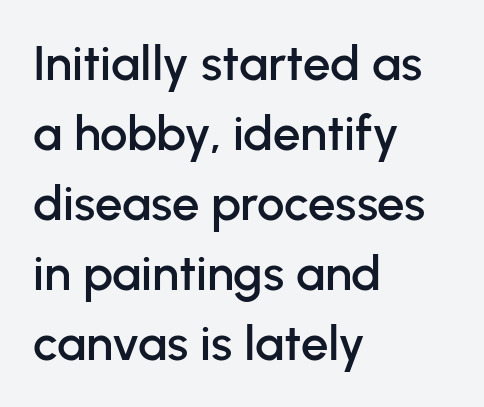
{"serif": "no", "italic": "no", "width": "normal", "stroke_contrast": "low", "x_height": "medium", "monospaced": "no", "underline": "no", "align": "left", "line_spacing": "normal", "line_spacing_ratio": 1.43, "letter_spacing": "normal", "letter_spacing_em": 0.0, "glyph_px": 49}
